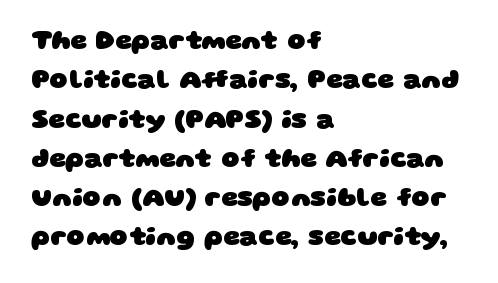
Q: Is the text bold? A: Yes.
Q: Is the text underlined? A: No.
Q: How is the paragraph aligned? A: Left-aligned.
Q: Is the spacing between letters normal or unusually wide? A: Normal.
Q: Is the spacing between lines tight, normal or loose? A: Normal.
